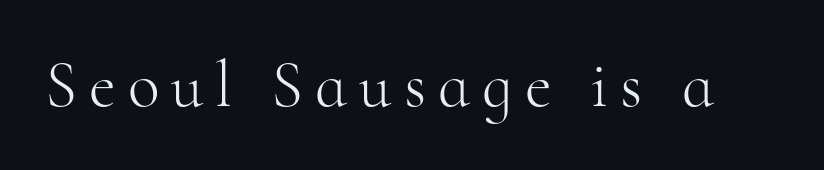
Q: Is the text bold? A: No.
Q: Is the text italic (slanted)? A: No, it is upright.
Q: Is the typeface a serif or a sans-serif typeface? A: Serif.
Q: Is the text underlined? A: No.
Q: Width (condensed, normal, or wide)? A: Normal.
Q: Stroke contrast? A: High.
Q: x-height? A: Small.
Q: Monospaced? A: No.
